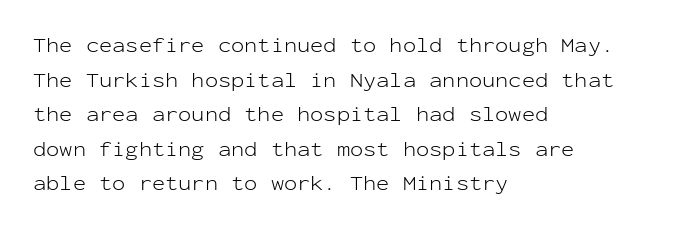
{"italic": "no", "bold": "no", "underline": "no", "align": "left", "line_spacing": "normal", "line_spacing_ratio": 1.57, "letter_spacing": "normal", "letter_spacing_em": 0.0, "glyph_px": 22}
